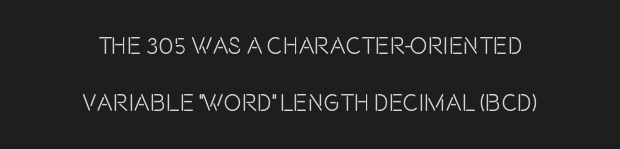
Q: Is the text italic (slanted)? A: No, it is upright.
Q: Is the text underlined? A: No.
Q: How is the paragraph aligned? A: Centered.
Q: Is the spacing between letters normal or unusually wide? A: Normal.
Q: Is the spacing between lines tight, normal or loose? A: Loose.
